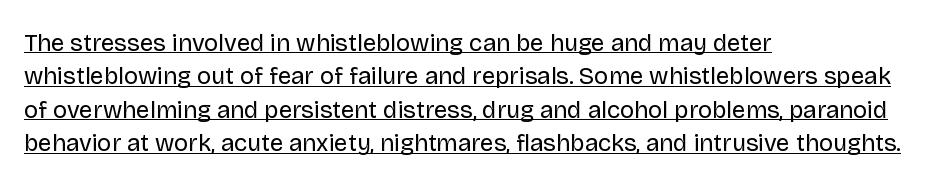
The image shows 24 px text type, upright; set left-aligned, normal line spacing (1.39x), normal letter spacing, underlined.
